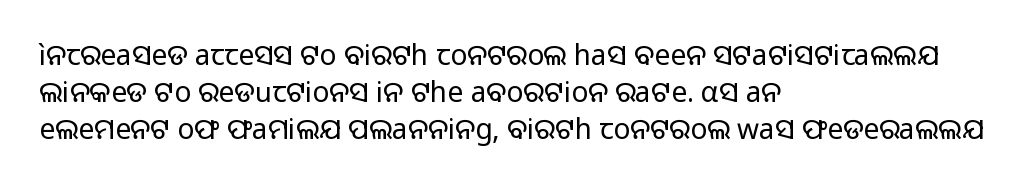
The image shows 28 px regular-weight sans-serif type, upright; set left-aligned, normal line spacing (1.32x), normal letter spacing, not underlined; low stroke contrast and a medium x-height.
